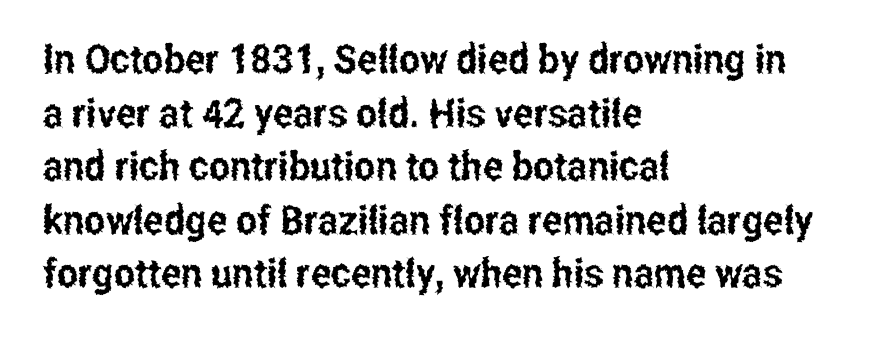
{"serif": "no", "italic": "no", "width": "condensed", "stroke_contrast": "low", "x_height": "medium", "monospaced": "no", "underline": "no", "align": "left", "line_spacing": "normal", "line_spacing_ratio": 1.34, "letter_spacing": "normal", "letter_spacing_em": 0.0, "glyph_px": 40}
